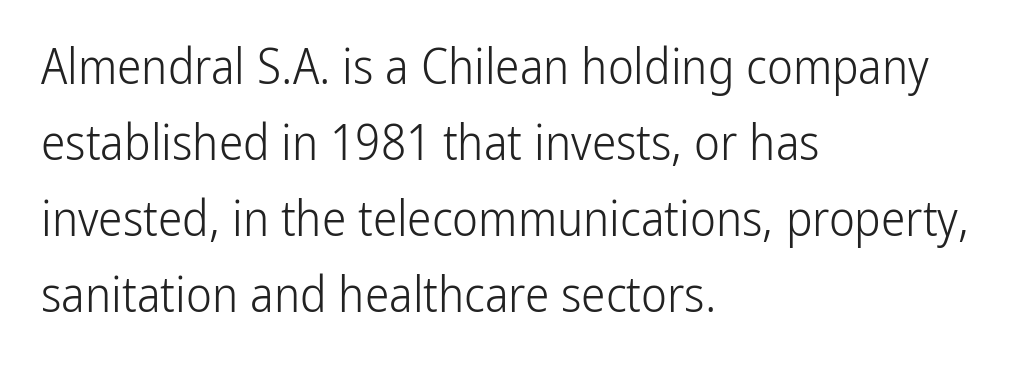
The image shows 49 px light, condensed sans-serif type, upright; set left-aligned, normal line spacing (1.55x), normal letter spacing, not underlined; low stroke contrast and a medium x-height.
